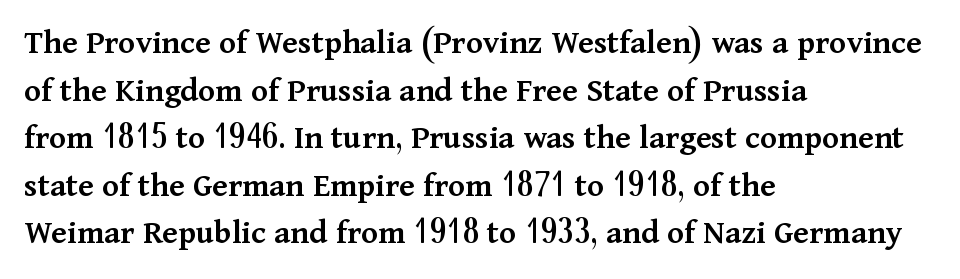
The image shows 35 px semibold serif type, upright; set left-aligned, normal line spacing (1.36x), normal letter spacing, not underlined; medium stroke contrast and a medium x-height.
